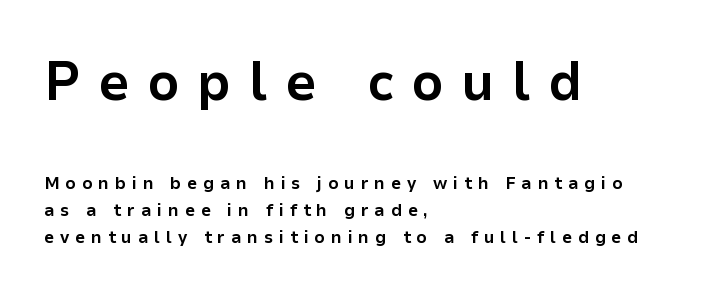
Each letter keeps its own natural width here, so spacing adapts to shape. The rendering shows plain stroke endings on the letterforms — a sans-serif design. Which of the two is more prominent by size? The first, at the top. Where is the straight margin? On the left. Whoever set this chose a conventional vertical rhythm.
